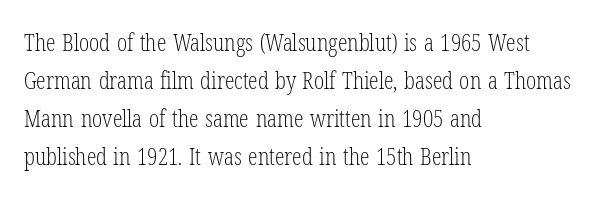
The image shows 24 px text type, upright; set left-aligned, normal line spacing (1.59x), normal letter spacing, not underlined.
